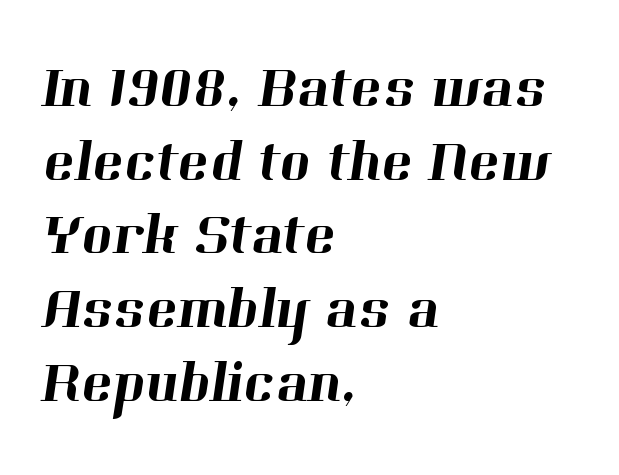
Clear beneath every line of the passage. You could not count columns in this text — the font is proportionally spaced. How are the letters spaced? Ordinarily, with no added tracking. A classic flush-left, rag-right setting is used for this passage. The passage shown is typeset with a serif family. A normal amount of white space separates one row of letters from the next.
